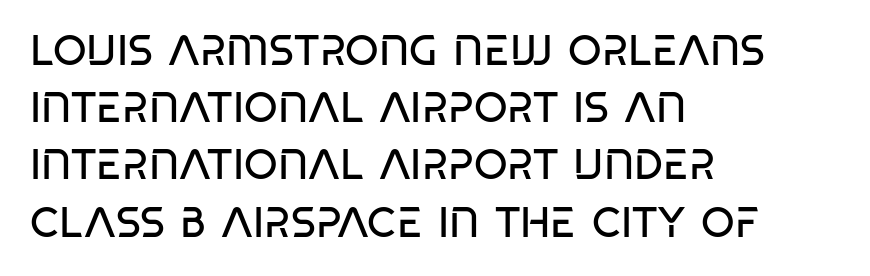
Q: Is the text bold? A: No.
Q: Is the typeface a serif or a sans-serif typeface? A: Sans-serif.
Q: Is the text underlined? A: No.
Q: How is the paragraph aligned? A: Left-aligned.
Q: Is the spacing between letters normal or unusually wide? A: Normal.
Q: Is the spacing between lines tight, normal or loose? A: Normal.
Q: Width (condensed, normal, or wide)? A: Condensed.
Q: Stroke contrast? A: Low.
Q: x-height? A: Large.
Q: Monospaced? A: No.
